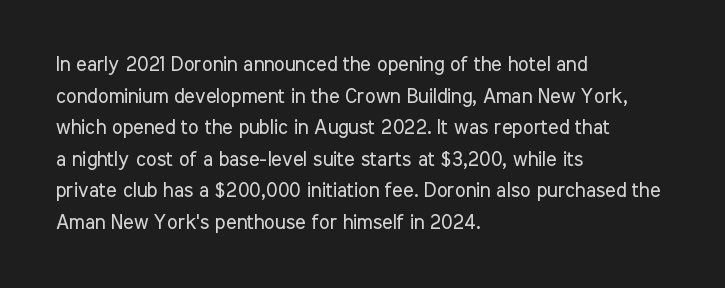
Q: Is the text bold? A: No.
Q: Is the text italic (slanted)? A: No, it is upright.
Q: Is the text underlined? A: No.
Q: How is the paragraph aligned? A: Left-aligned.
Q: Is the spacing between letters normal or unusually wide? A: Normal.
Q: Is the spacing between lines tight, normal or loose? A: Normal.
